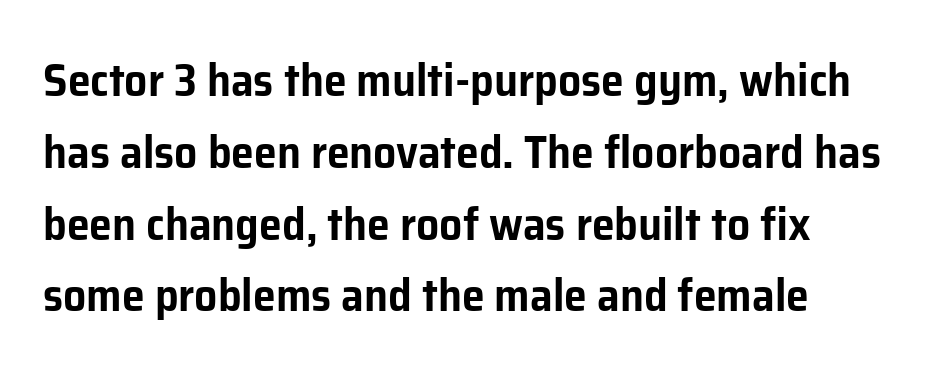
Upright lettering throughout. Is this a fixed-width face? No — the glyphs have proportional, varying widths. Plain, unruled lines of type. Leading: standard. The face used here is a sans, in the tradition of grotesques and geometrics. The gaps between neighbouring characters are ordinary and unremarkable.
